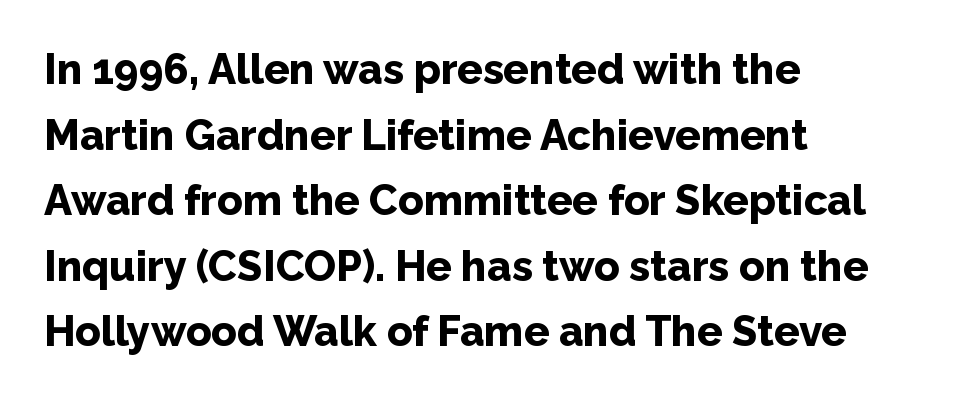
{"serif": "no", "italic": "no", "bold": "yes", "weight": "bold", "width": "normal", "stroke_contrast": "low", "x_height": "medium", "monospaced": "no", "underline": "no", "align": "left", "line_spacing": "normal", "line_spacing_ratio": 1.56, "letter_spacing": "normal", "letter_spacing_em": 0.0, "glyph_px": 42}
